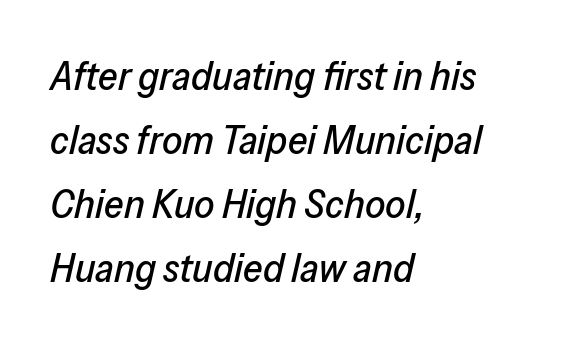
{"italic": "yes", "lean": "right", "slant_degrees": 13, "width": "normal", "stroke_contrast": "low", "x_height": "medium", "monospaced": "no", "underline": "no", "align": "left", "line_spacing": "normal", "line_spacing_ratio": 1.6, "letter_spacing": "normal", "letter_spacing_em": 0.0, "glyph_px": 40}
